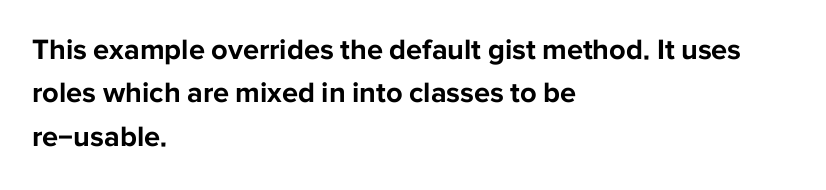
Q: Is the text bold? A: Yes.
Q: Is the text italic (slanted)? A: No, it is upright.
Q: Is the typeface a serif or a sans-serif typeface? A: Sans-serif.
Q: Is the text underlined? A: No.
Q: How is the paragraph aligned? A: Left-aligned.
Q: Is the spacing between letters normal or unusually wide? A: Normal.
Q: Is the spacing between lines tight, normal or loose? A: Normal.
Q: Width (condensed, normal, or wide)? A: Normal.
Q: Stroke contrast? A: Low.
Q: x-height? A: Medium.
Q: Monospaced? A: No.
